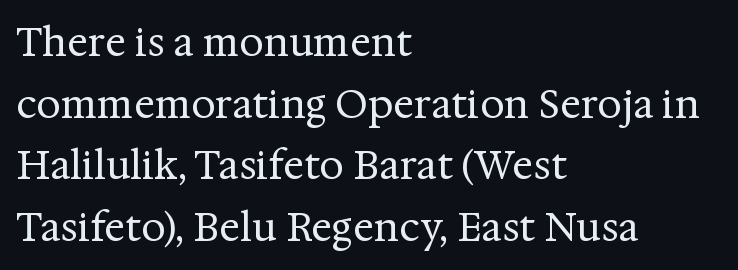
The image shows 39 px regular-weight serif type, upright; set left-aligned, normal line spacing (1.58x), normal letter spacing, not underlined; medium stroke contrast and a medium x-height.
